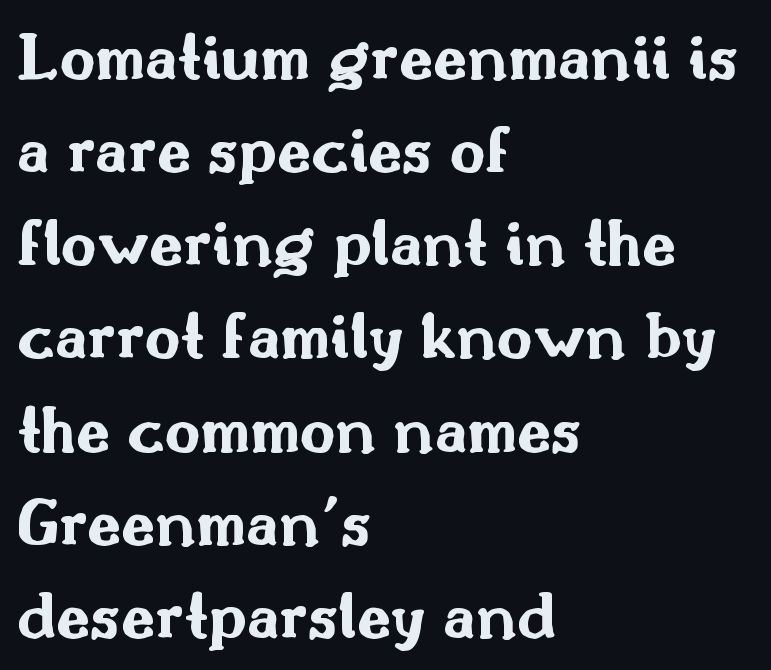
The image shows 69 px bold, wide sans-serif type, upright; set left-aligned, normal line spacing (1.35x), normal letter spacing, not underlined; medium stroke contrast and a small x-height.
